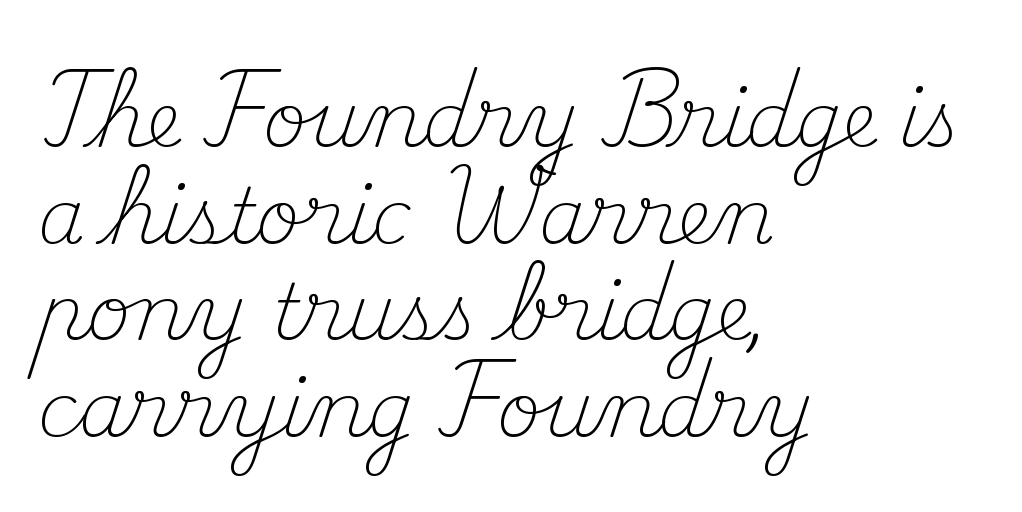
{"serif": "yes", "bold": "no", "weight": "light", "width": "normal", "stroke_contrast": "medium", "x_height": "small", "monospaced": "no", "underline": "no", "align": "left", "line_spacing": "normal", "line_spacing_ratio": 1.27, "letter_spacing": "normal", "letter_spacing_em": 0.0, "glyph_px": 76}
